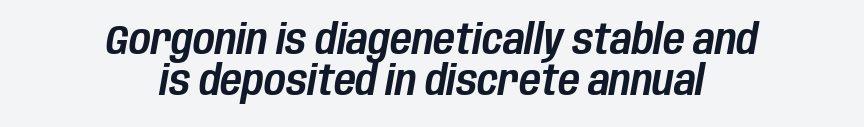
{"italic": "yes", "lean": "right", "slant_degrees": 10, "width": "condensed", "stroke_contrast": "low", "x_height": "large", "monospaced": "no", "underline": "no", "align": "center", "line_spacing": "tight", "line_spacing_ratio": 0.98, "letter_spacing": "normal", "letter_spacing_em": 0.0, "glyph_px": 42}
